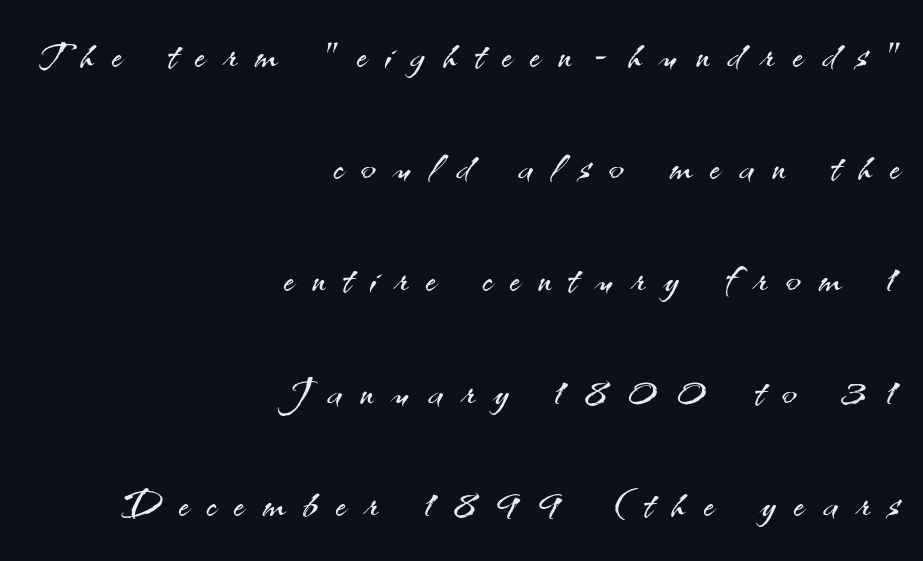
The image shows 55 px light sans-serif type; set right-aligned, loose line spacing (2.04x), unusually wide letter spacing (+0.34 em), not underlined; medium stroke contrast and a small x-height.
